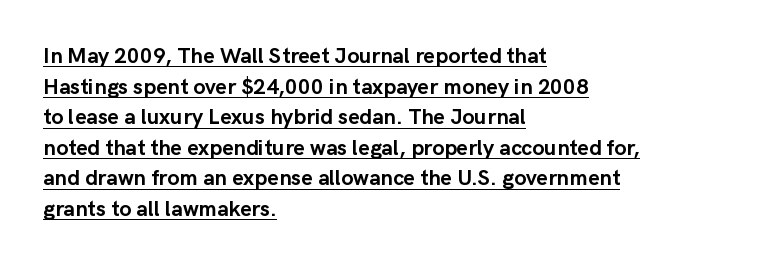
Vertical spacing — default. Does the copy run flush right? No — it runs flush left. Every word sits above its own underline. Characters remain perfectly vertical along every line.
